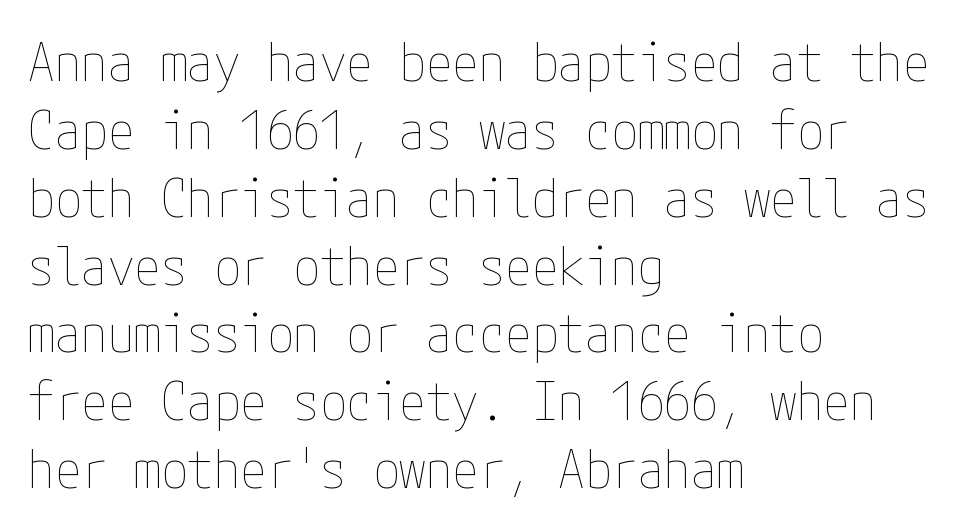
{"italic": "no", "bold": "no", "weight": "thin", "width": "condensed", "stroke_contrast": "low", "x_height": "medium", "underline": "no", "align": "left", "line_spacing": "normal", "line_spacing_ratio": 1.28, "letter_spacing": "normal", "letter_spacing_em": 0.0, "glyph_px": 53}
